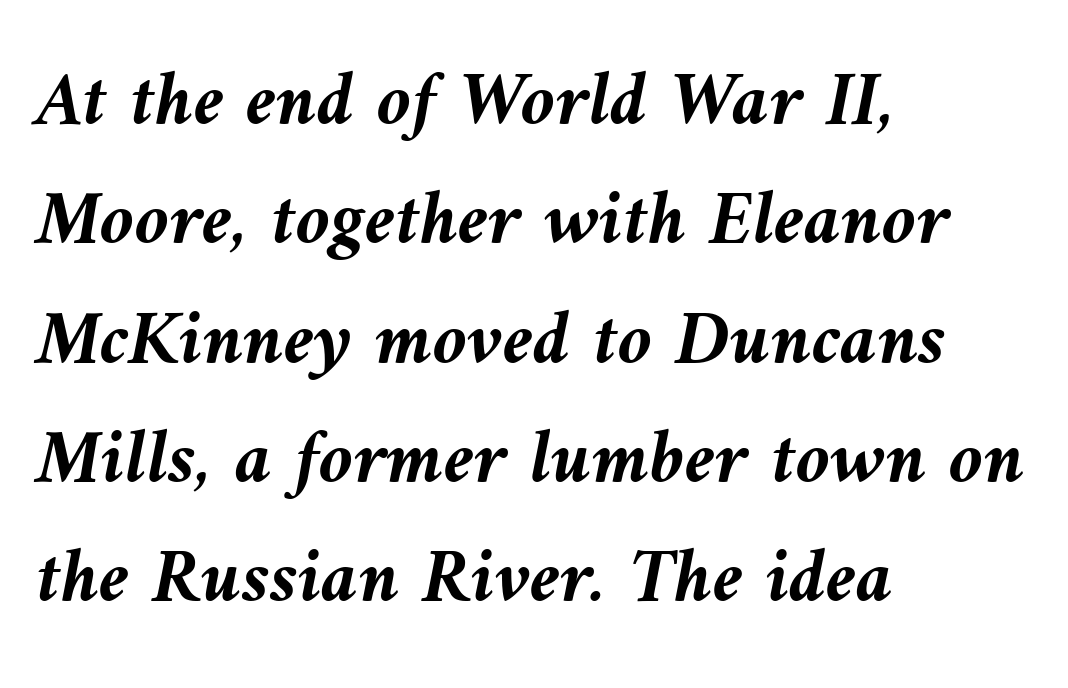
Q: Is the text bold? A: Yes.
Q: Is the text italic (slanted)? A: Yes, it leans left by about 9 degrees.
Q: Is the text underlined? A: No.
Q: How is the paragraph aligned? A: Left-aligned.
Q: Is the spacing between letters normal or unusually wide? A: Normal.
Q: Is the spacing between lines tight, normal or loose? A: Normal.
Q: Width (condensed, normal, or wide)? A: Normal.
Q: Stroke contrast? A: Medium.
Q: x-height? A: Medium.
Q: Monospaced? A: No.
